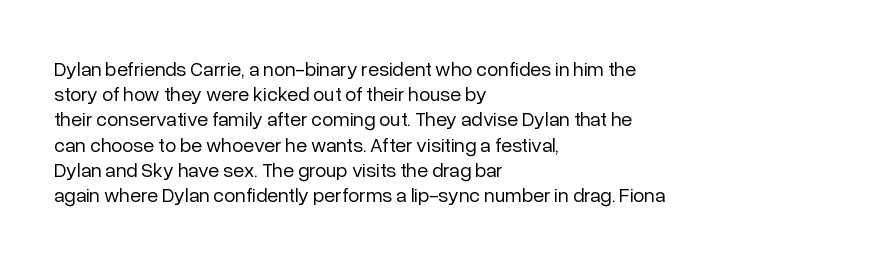
The image shows 20 px text type, upright; set left-aligned, normal line spacing (1.26x), normal letter spacing, not underlined.
